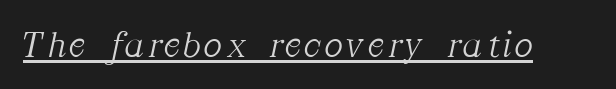
Q: Is the text bold? A: No.
Q: Is the text italic (slanted)? A: Yes, it leans right by about 12 degrees.
Q: Is the typeface a serif or a sans-serif typeface? A: Serif.
Q: Is the text underlined? A: Yes.
Q: Width (condensed, normal, or wide)? A: Normal.
Q: Stroke contrast? A: Medium.
Q: x-height? A: Medium.
Q: Monospaced? A: No.
